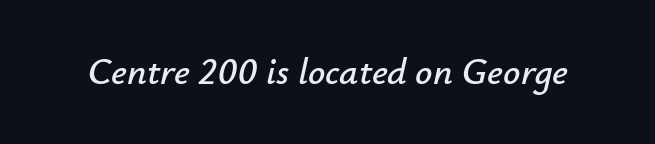
The image shows 38 px text type, italic (leaning right); set normal letter spacing, not underlined; low stroke contrast and a small x-height.
